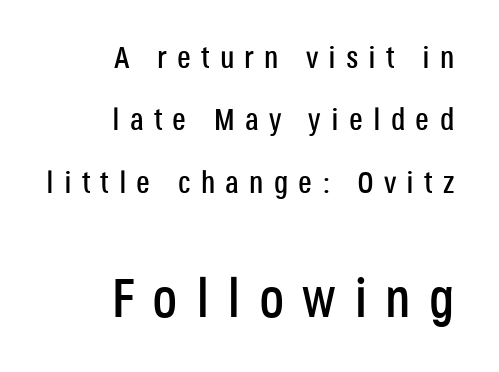
If you drew a ruler down the right edge, every line would touch it. Each letter keeps its own natural width here, so spacing adapts to shape. If you drew a line through each stem, it would be perfectly vertical. Display-style spreading of the glyphs; the letterfit is very open. Rows of type keep a wide berth in the vertical direction.
